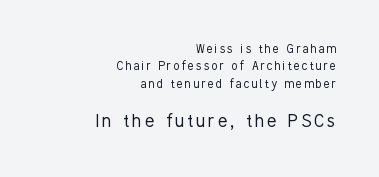
Notice how the stems are strictly vertical — no italics here. Anything drawn beneath the words? Only blank space. Of the two passages, the one underneath uses the larger point size. Heaviness? Minimal to ordinary, like unemphasized prose. The passage is arranged like a letterhead date or caption credit — flush right.
